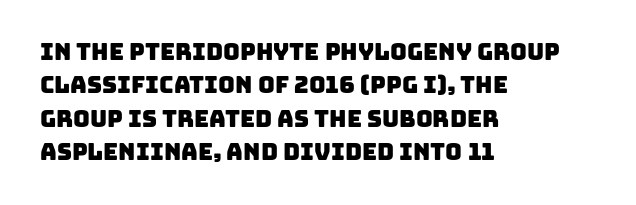
The image shows 23 px text type; set left-aligned, normal line spacing (1.45x), normal letter spacing, not underlined.
